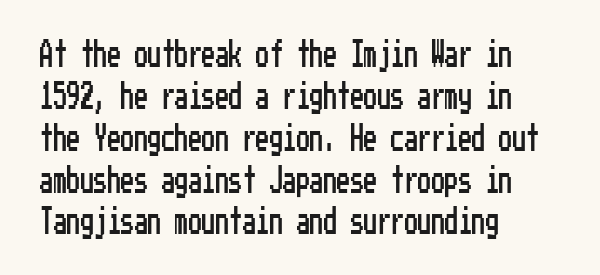
Q: Is the text italic (slanted)? A: No, it is upright.
Q: Is the text underlined? A: No.
Q: How is the paragraph aligned? A: Left-aligned.
Q: Is the spacing between letters normal or unusually wide? A: Normal.
Q: Is the spacing between lines tight, normal or loose? A: Normal.
